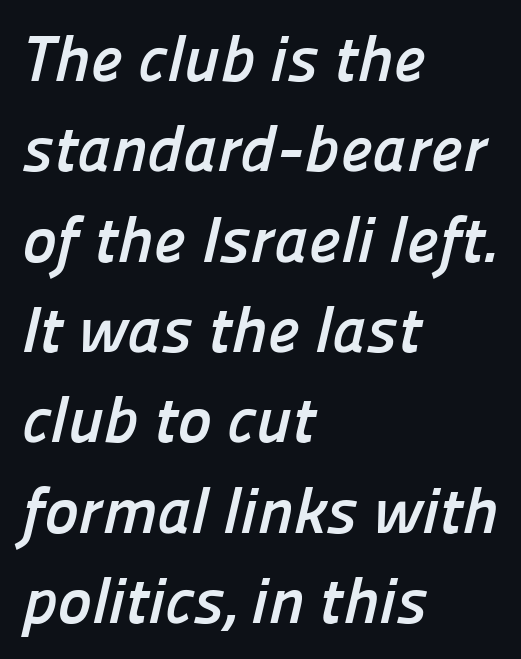
{"serif": "no", "bold": "yes", "weight": "semibold", "width": "normal", "stroke_contrast": "low", "x_height": "medium", "monospaced": "no", "underline": "no", "align": "left", "line_spacing": "normal", "line_spacing_ratio": 1.39, "letter_spacing": "normal", "letter_spacing_em": 0.0, "glyph_px": 65}
